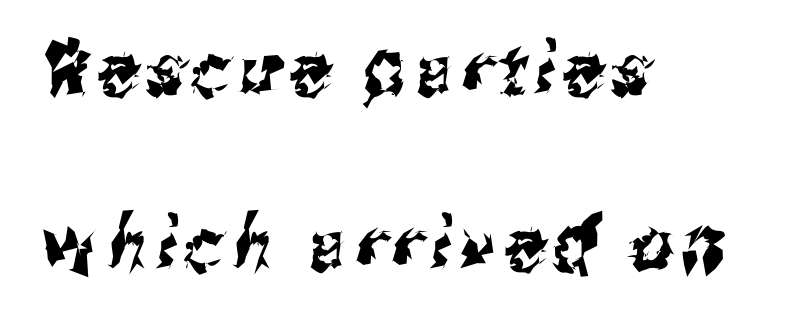
The image shows 74 px condensed sans-serif type; set left-aligned, loose line spacing (2.37x), not underlined; medium stroke contrast and a medium x-height.
